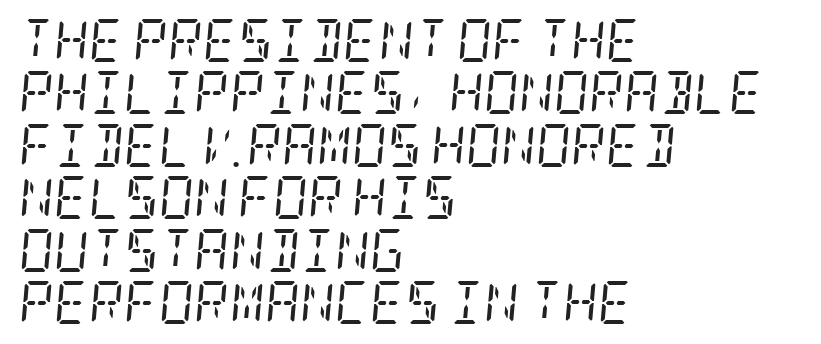
Q: Is the text bold? A: No.
Q: Is the text italic (slanted)? A: Yes, it leans right by about 5 degrees.
Q: Is the typeface a serif or a sans-serif typeface? A: Serif.
Q: Is the text underlined? A: No.
Q: How is the paragraph aligned? A: Left-aligned.
Q: Is the spacing between letters normal or unusually wide? A: Normal.
Q: Width (condensed, normal, or wide)? A: Condensed.
Q: Stroke contrast? A: Low.
Q: x-height? A: Large.
